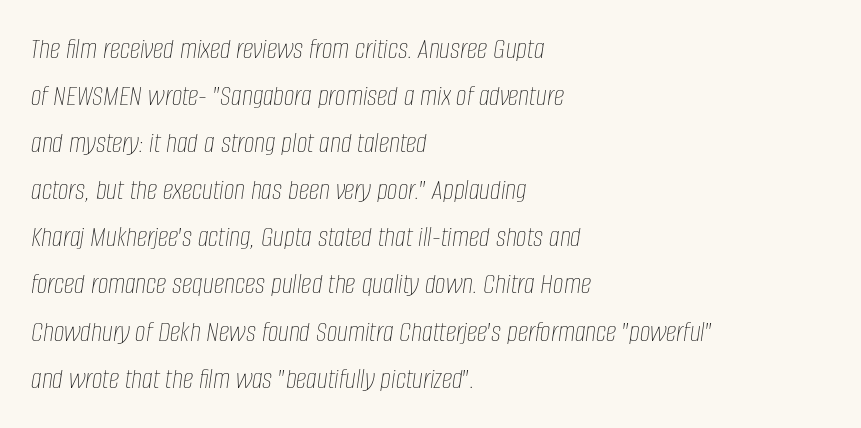
The image shows 30 px thin, condensed type, italic (leaning right); set left-aligned, normal line spacing (1.57x), normal letter spacing, not underlined; low stroke contrast and a large x-height.
